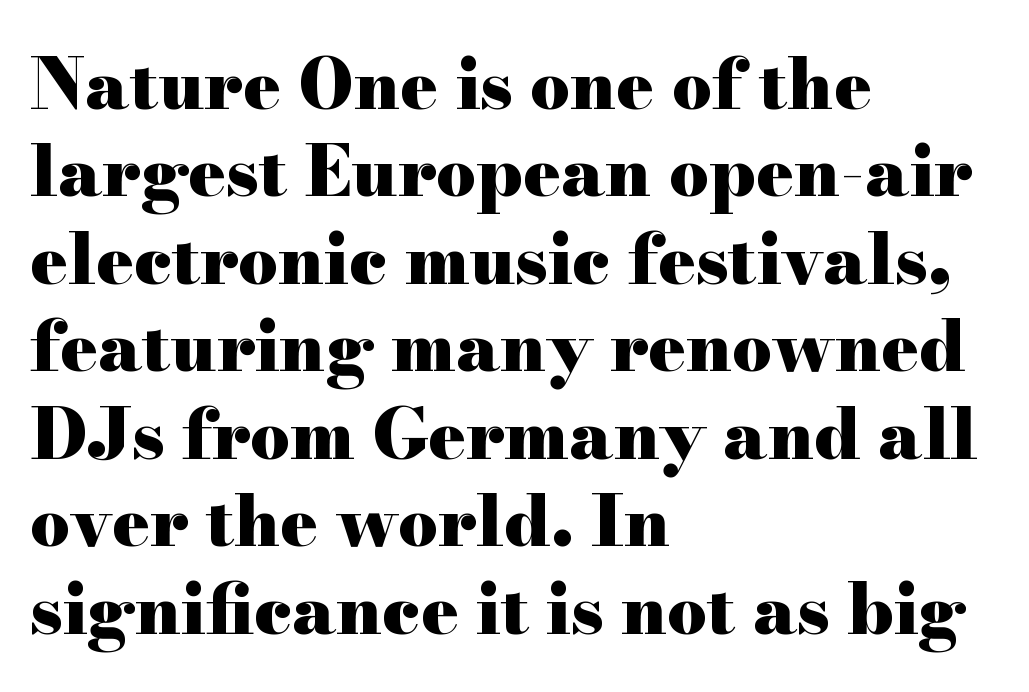
The image shows 70 px heavy, wide serif type, upright; set left-aligned, normal line spacing (1.25x), normal letter spacing, not underlined; high stroke contrast and a small x-height.
